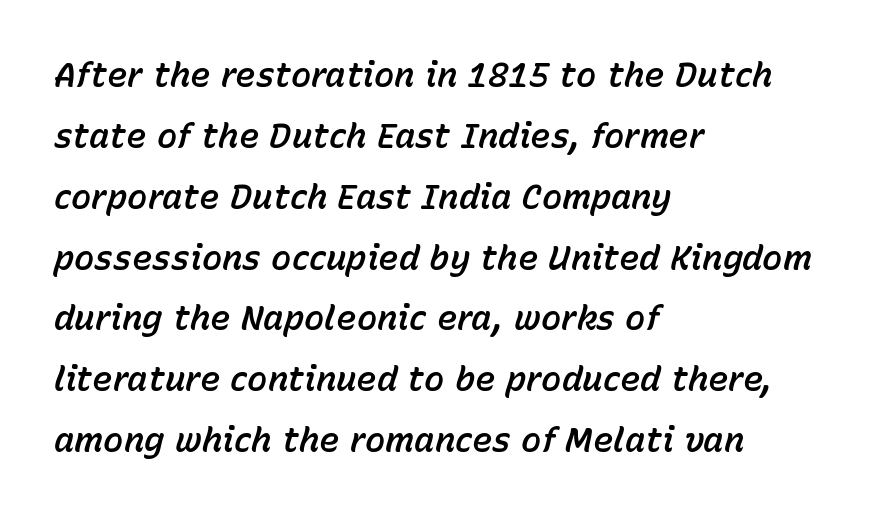
{"italic": "yes", "lean": "right", "slant_degrees": 15, "width": "normal", "stroke_contrast": "low", "x_height": "medium", "monospaced": "no", "underline": "no", "align": "left", "line_spacing_ratio": 1.79, "letter_spacing": "normal", "letter_spacing_em": 0.0, "glyph_px": 34}
